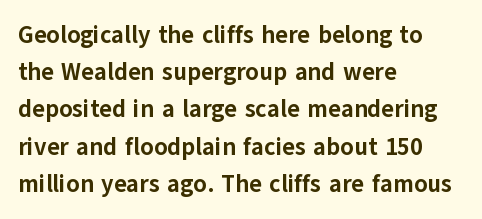
Q: Is the text bold? A: Yes.
Q: Is the text italic (slanted)? A: No, it is upright.
Q: Is the text underlined? A: No.
Q: How is the paragraph aligned? A: Left-aligned.
Q: Is the spacing between letters normal or unusually wide? A: Normal.
Q: Is the spacing between lines tight, normal or loose? A: Normal.
